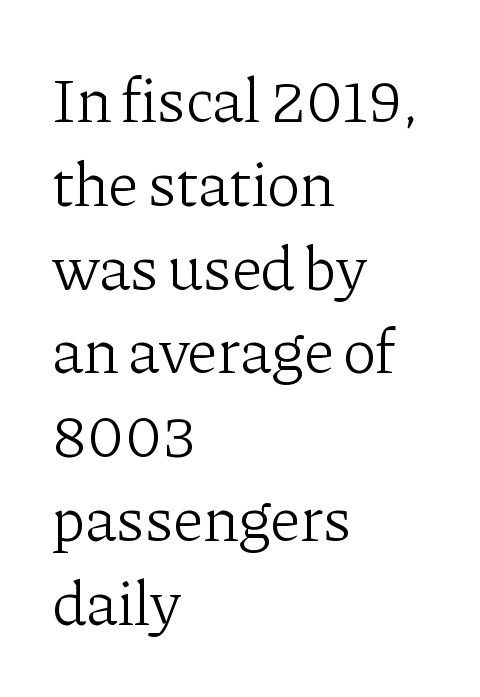
Characters follow at the spacing the type designer built in. Quick note: underline off. Proportional: the letters do not fall into vertical columns. The passage is arranged the way most books set body copy — flush left. Posture: straight, roman, zero tilt. Look at the bottom of the vertical strokes: they flare into serifs here.
